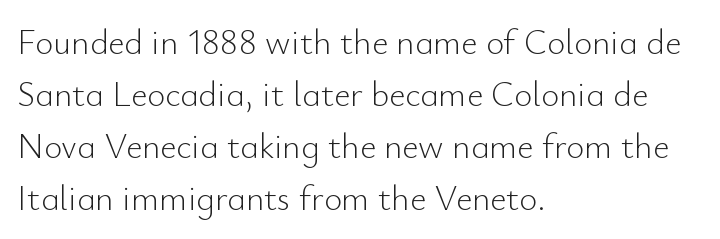
The image shows 35 px light sans-serif type, upright; set left-aligned, normal line spacing (1.49x), normal letter spacing, not underlined; low stroke contrast and a small x-height.
